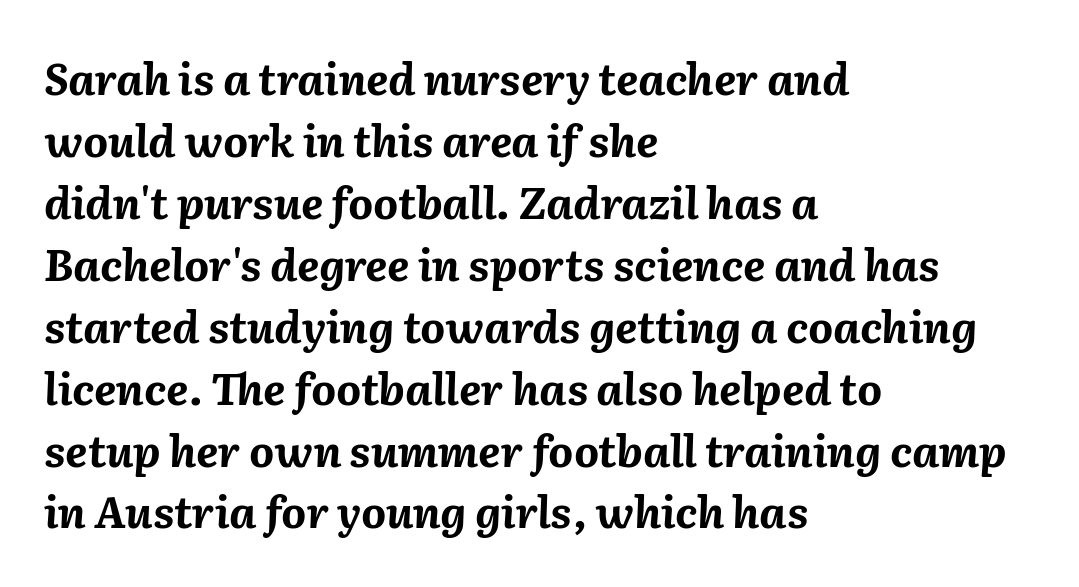
Is this a fixed-width face? No — the glyphs have proportional, varying widths. Left-aligned paragraph, ragged on the right. The face used here has a pronounced slope to its letters. The foot of each line stays bare and open.
